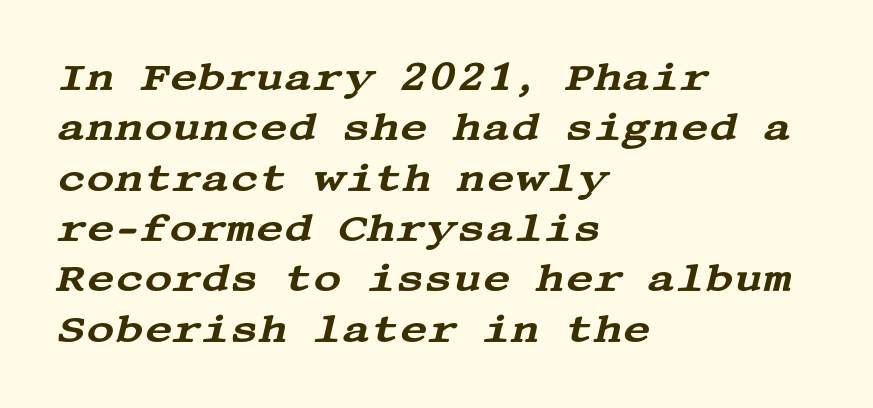
The characters display serif detailing at their extremities. A student would call this left alignment; a typographer would say flush left, rag right. The zone under the glyphs is completely vacant. This sample keeps an unexceptional amount of space between lines. There is no visible air inserted between adjacent glyphs. Posture: slanted.
